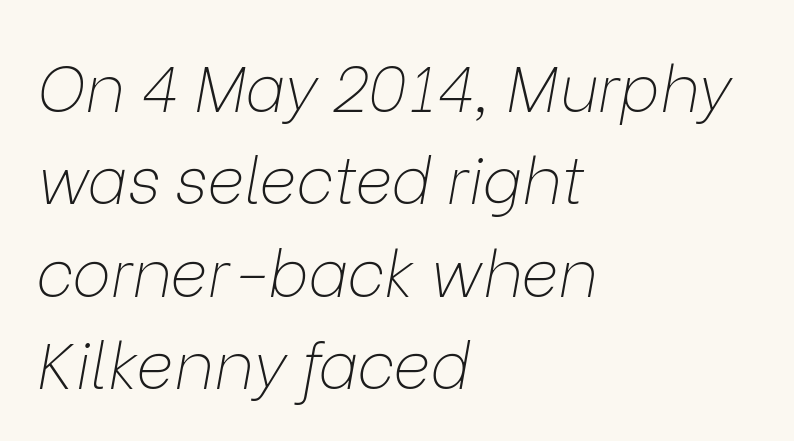
Q: Is the text bold? A: No.
Q: Is the text italic (slanted)? A: Yes, it leans right by about 9 degrees.
Q: Is the text underlined? A: No.
Q: How is the paragraph aligned? A: Left-aligned.
Q: Is the spacing between letters normal or unusually wide? A: Normal.
Q: Is the spacing between lines tight, normal or loose? A: Normal.
Q: Width (condensed, normal, or wide)? A: Normal.
Q: Stroke contrast? A: Low.
Q: x-height? A: Medium.
Q: Monospaced? A: No.
